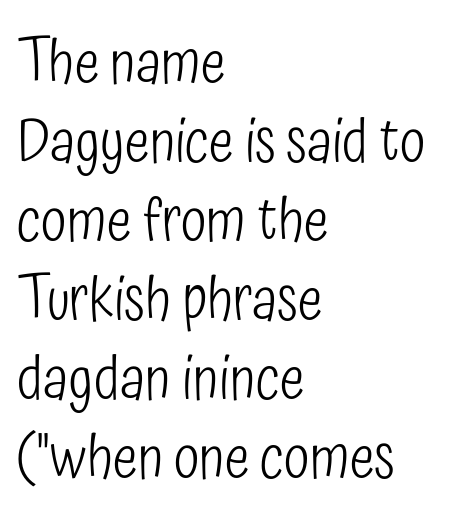
The image shows 59 px light, condensed sans-serif type, upright; set left-aligned, normal line spacing (1.34x), normal letter spacing, not underlined; low stroke contrast and a medium x-height.
